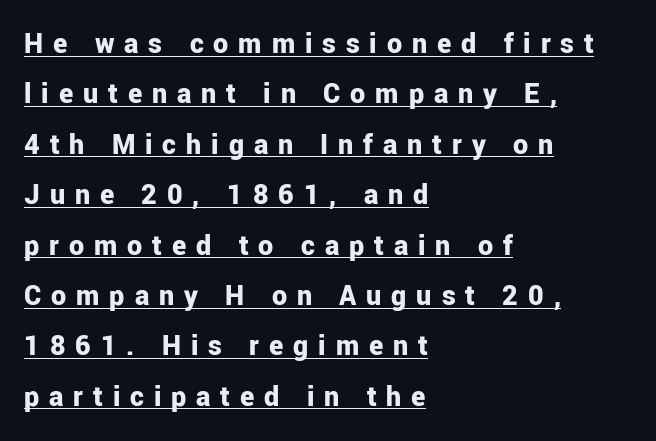
{"serif": "no", "italic": "no", "bold": "yes", "weight": "bold", "width": "normal", "stroke_contrast": "low", "x_height": "medium", "monospaced": "no", "underline": "yes", "align": "left", "line_spacing": "normal", "line_spacing_ratio": 1.68, "letter_spacing": "wide", "letter_spacing_em": 0.33, "glyph_px": 30}
